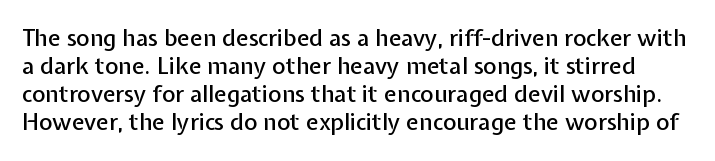
Q: Is the text italic (slanted)? A: No, it is upright.
Q: Is the text underlined? A: No.
Q: Is the spacing between letters normal or unusually wide? A: Normal.
